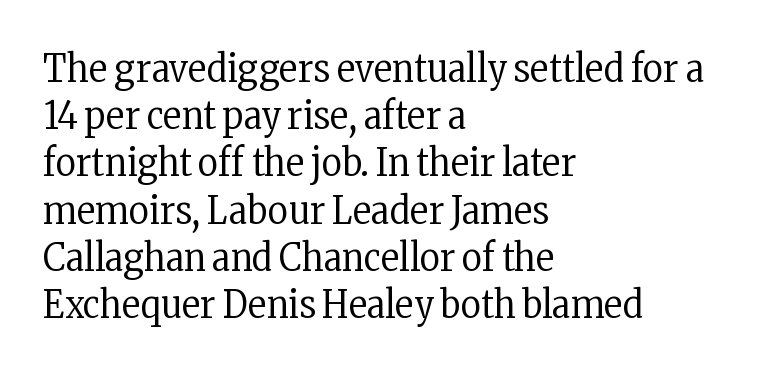
Reading down the block, your eye returns to a fixed left position each line. A clean baseline with only descenders dipping below it. Each letter keeps its own natural width here, so spacing adapts to shape. Examine the stroke ends and you'll spot serifs. A light-to-regular cut is what we see here. Ordinary non-slanted type is in use.
